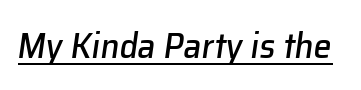
Q: Is the text italic (slanted)? A: Yes, it leans right by about 8 degrees.
Q: Is the text underlined? A: Yes.
Q: Is the spacing between letters normal or unusually wide? A: Normal.
Q: Width (condensed, normal, or wide)? A: Normal.
Q: Stroke contrast? A: Low.
Q: x-height? A: Medium.
Q: Monospaced? A: No.
